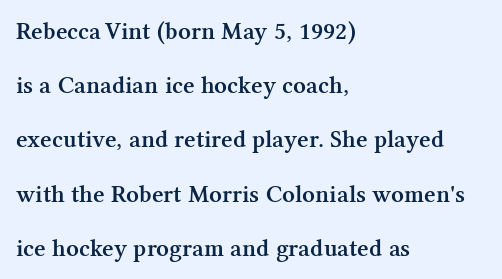
Italic: no, the glyphs are upright roman. A fair bit of extra ink — the face is semibold, not bold. The horizontal fit of the characters is conventional and even. Horizontally, the lines are justified to the leading edge only. The string is rendered with underlining switched off. Widely set lines give the paragraph a tall, airy silhouette.
